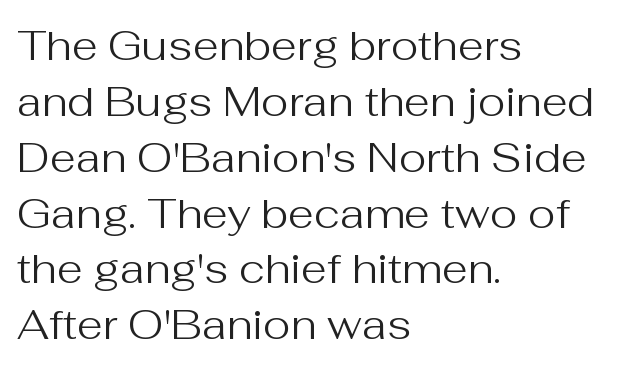
Q: Is the text bold? A: No.
Q: Is the text italic (slanted)? A: No, it is upright.
Q: Is the typeface a serif or a sans-serif typeface? A: Sans-serif.
Q: Is the text underlined? A: No.
Q: How is the paragraph aligned? A: Left-aligned.
Q: Is the spacing between letters normal or unusually wide? A: Normal.
Q: Is the spacing between lines tight, normal or loose? A: Normal.
Q: Width (condensed, normal, or wide)? A: Normal.
Q: Stroke contrast? A: Medium.
Q: x-height? A: Medium.
Q: Monospaced? A: No.
